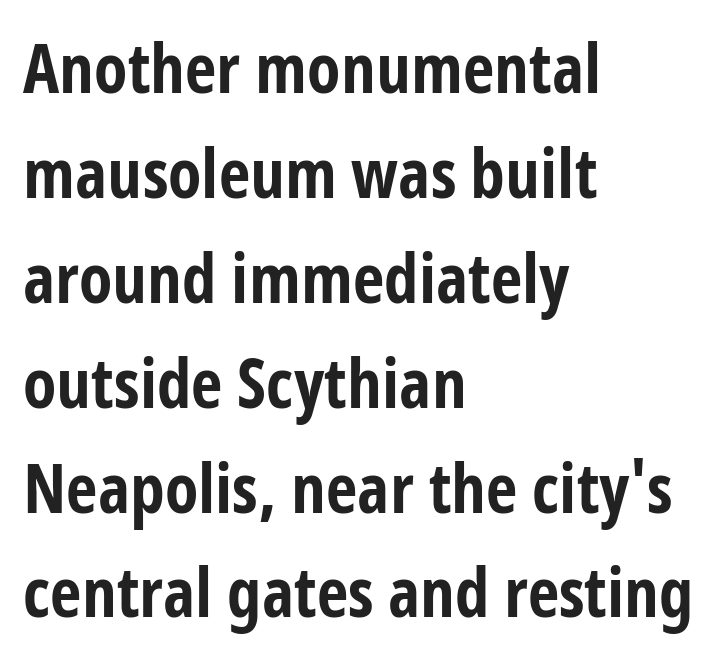
{"serif": "no", "italic": "no", "bold": "yes", "weight": "bold", "width": "condensed", "stroke_contrast": "low", "x_height": "medium", "monospaced": "no", "underline": "no", "align": "left", "line_spacing": "normal", "line_spacing_ratio": 1.52, "letter_spacing": "normal", "letter_spacing_em": 0.0, "glyph_px": 69}
